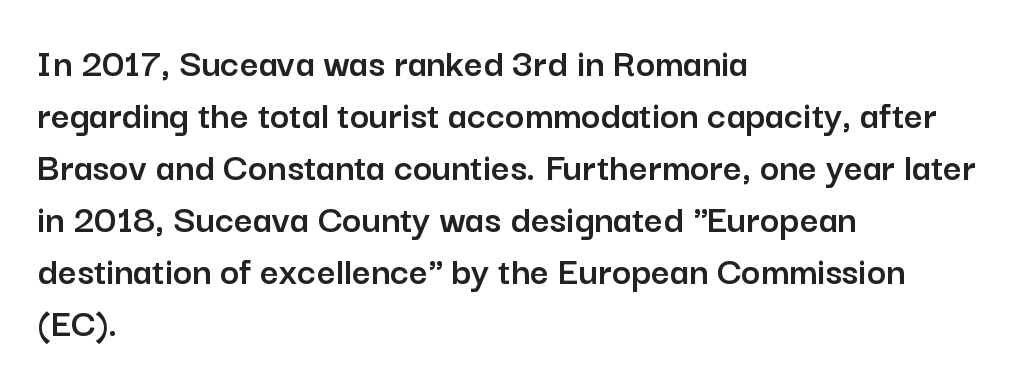
The image shows 41 px sans-serif type, upright; set left-aligned, normal line spacing (1.27x), normal letter spacing, not underlined; low stroke contrast and a medium x-height.
